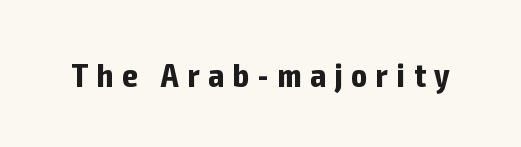
This rendering employs a face without finishing strokes, i.e., a sans-serif. Typesetter's note: full bold, strokes at maximum text heaviness. Posture: straight, roman, zero tilt. Looks like regular typesetting: each glyph gets only the width it needs. These lines have a slow, spaced-out rhythm from letter to letter.
